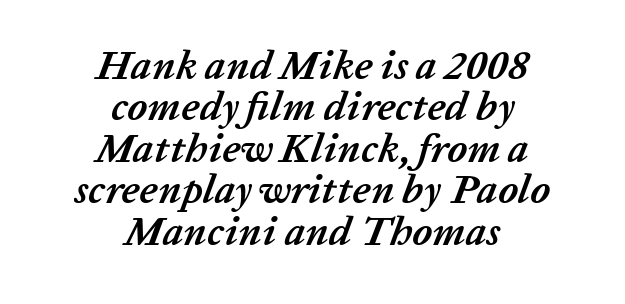
Q: Is the text bold? A: Yes.
Q: Is the text italic (slanted)? A: Yes, it leans right by about 20 degrees.
Q: Is the text underlined? A: No.
Q: How is the paragraph aligned? A: Centered.
Q: Is the spacing between letters normal or unusually wide? A: Normal.
Q: Is the spacing between lines tight, normal or loose? A: Tight.
Q: Width (condensed, normal, or wide)? A: Normal.
Q: Stroke contrast? A: Low.
Q: x-height? A: Medium.
Q: Monospaced? A: No.
